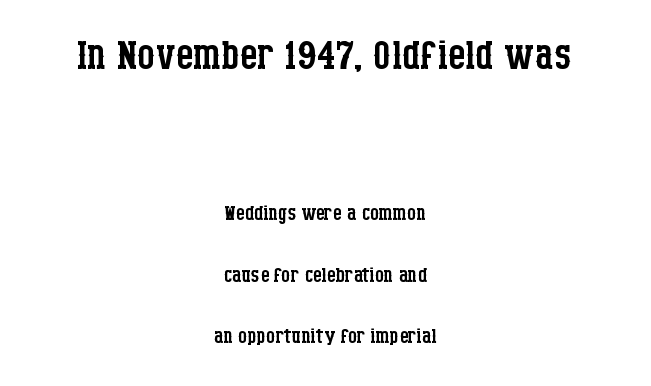
Here the glyphs are tracked normally, forming tight word shapes. Of the two passages, the one on top uses the larger point size. Airy leading. Is this a sans? No — the strokes have serifs. Rule under the text: the space is simply empty.
